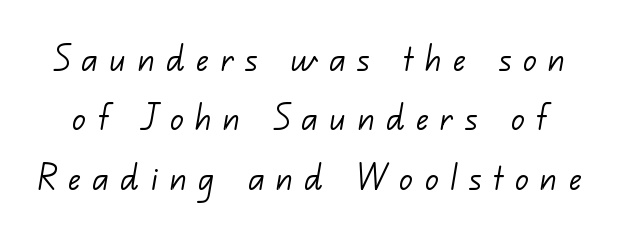
Q: Is the text bold? A: No.
Q: Is the typeface a serif or a sans-serif typeface? A: Sans-serif.
Q: Is the text underlined? A: No.
Q: Is the spacing between letters normal or unusually wide? A: Unusually wide.
Q: Is the spacing between lines tight, normal or loose? A: Normal.
Q: Width (condensed, normal, or wide)? A: Normal.
Q: Stroke contrast? A: Low.
Q: x-height? A: Small.
Q: Monospaced? A: No.
